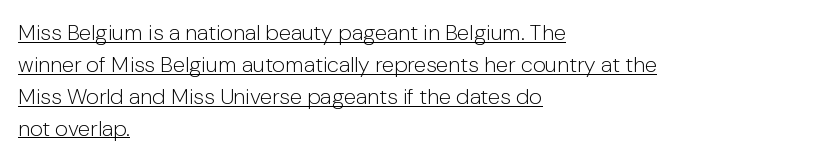
Regarding leading, the lines here are spaced in the standard way. Inter-character spacing is left at the font's built-in metrics. The rendered words wear a rule along their underside. Weight: not bold — regular or lighter.
